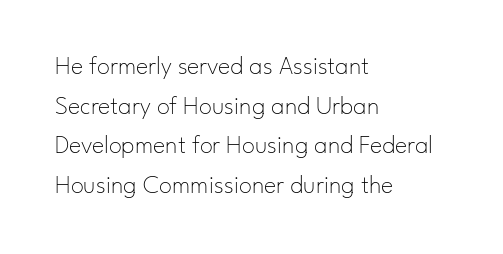
The block of text has a typical density, with ordinary space between rows. The line texture is even and compact thanks to regular tracking. Nothing heavy about these letters — not bold at all. Which margin do the lines hug? The left one — the right edge is uneven.
